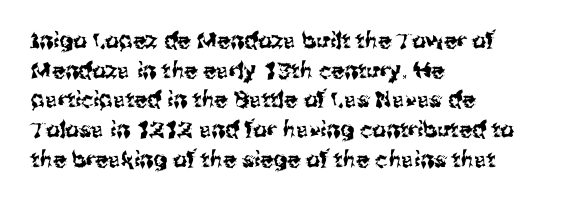
{"italic": "no", "underline": "no", "align": "left", "line_spacing": "normal", "line_spacing_ratio": 1.35, "letter_spacing": "normal", "letter_spacing_em": 0.0, "glyph_px": 22}
